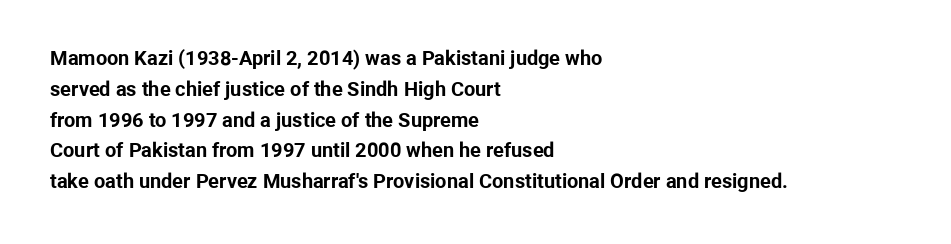
Q: Is the text bold? A: Yes.
Q: Is the text italic (slanted)? A: No, it is upright.
Q: Is the text underlined? A: No.
Q: How is the paragraph aligned? A: Left-aligned.
Q: Is the spacing between letters normal or unusually wide? A: Normal.
Q: Is the spacing between lines tight, normal or loose? A: Normal.
